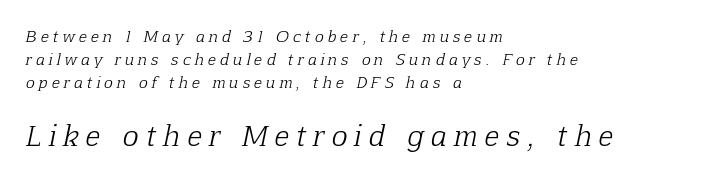
The more generous point size was reserved for the lower chunk. Is the stroke heavy? The answer is a plain regular-or-lighter. Caption: multi-line text, flush left, ragged right. Substantial extra tracking has been applied to these lines.
